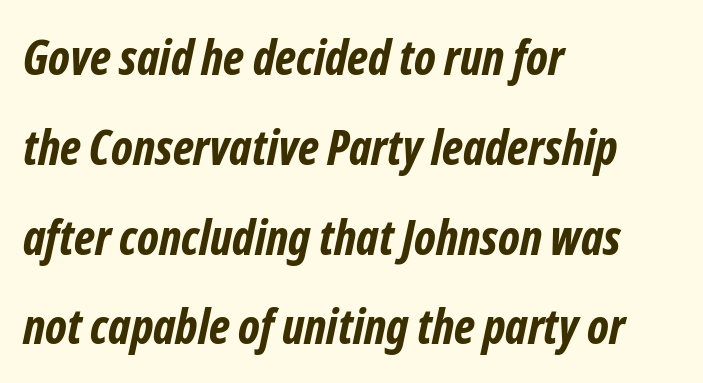
The image shows 48 px bold, condensed sans-serif type; set left-aligned, line spacing 1.87x, normal letter spacing, not underlined; low stroke contrast and a medium x-height.
